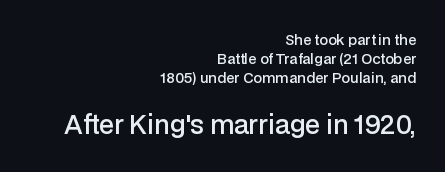
Each row of text sits above clean, open space. Horizontal alignment here is rightward, an uncommon choice for prose. What stands out about the letter spacing? Nothing — it is the standard amount. Every stem runs plumb, perpendicular to the baseline. The later block is typeset at a bigger size than the earlier block. Baseline-to-baseline distance is the conventional proportion of letter height.
